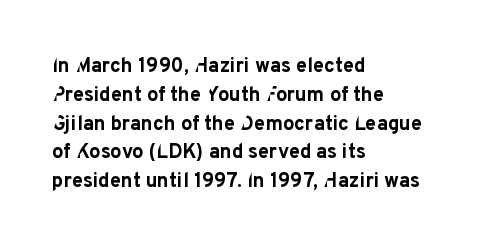
The image shows 20 px bold type, upright; set left-aligned, normal line spacing (1.44x), normal letter spacing, not underlined.
